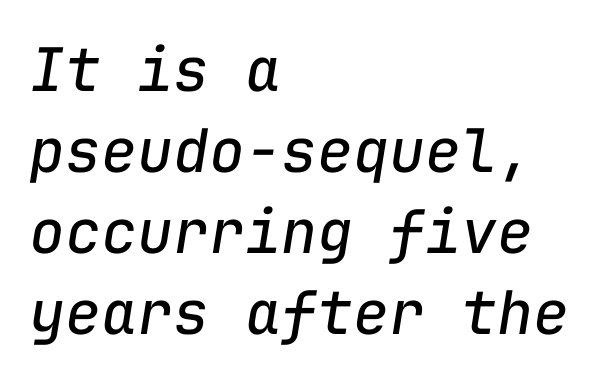
{"italic": "yes", "lean": "right", "slant_degrees": 9, "bold": "no", "weight": "regular", "width": "normal", "stroke_contrast": "low", "x_height": "medium", "monospaced": "yes", "underline": "no", "align": "left", "line_spacing": "normal", "line_spacing_ratio": 1.35, "letter_spacing": "normal", "letter_spacing_em": 0.0, "glyph_px": 60}
